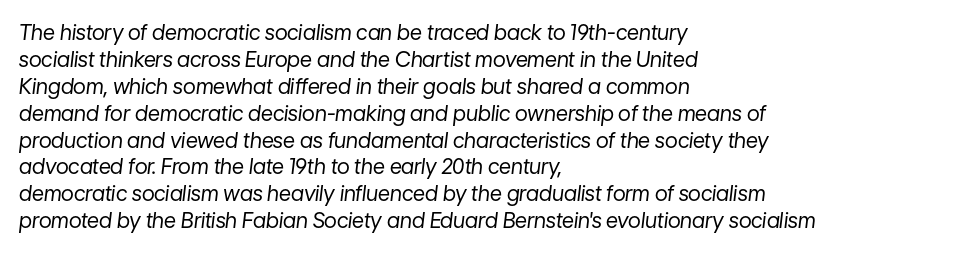
{"italic": "yes", "lean": "right", "slant_degrees": 7, "bold": "no", "underline": "no", "align": "left", "line_spacing": "normal", "line_spacing_ratio": 1.28, "letter_spacing": "normal", "letter_spacing_em": 0.0, "glyph_px": 21}
